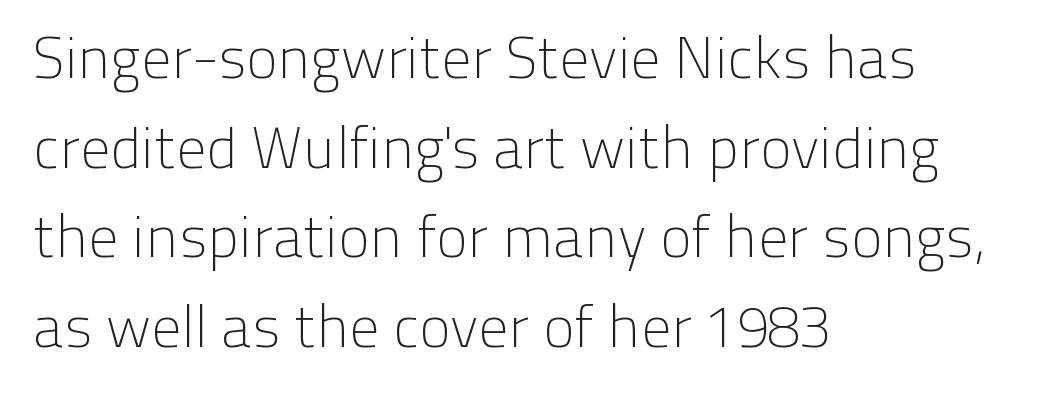
The image shows 59 px light sans-serif type, upright; set left-aligned, normal line spacing (1.52x), normal letter spacing, not underlined; low stroke contrast and a medium x-height.
